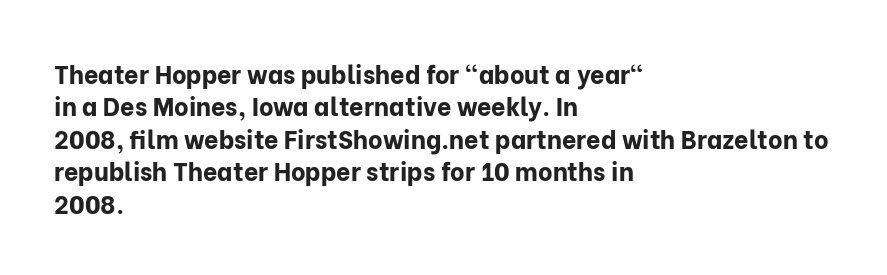
A typesetter would mark this as roman, not italic. The strokes are fattened all the way to bold. Beneath every word, the page is bare. The letters sit at their default tracking, neither squeezed nor spread. Notice how the passage keeps a crisp vertical edge on the left only. The lines sit at an ordinary, default distance from one another.
